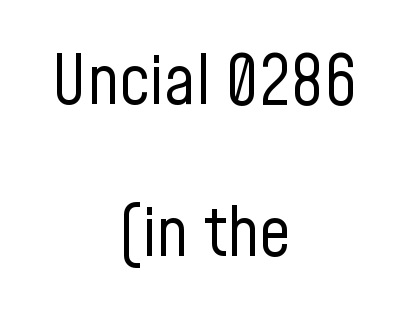
The strokes carry an ordinary text weight at most. How are the letters spaced? Ordinarily, with no added tracking. The foot of each line stays bare and open. Compared with typical paragraphs, the rows here are farther apart. Regarding serifs, this sample does without them.
